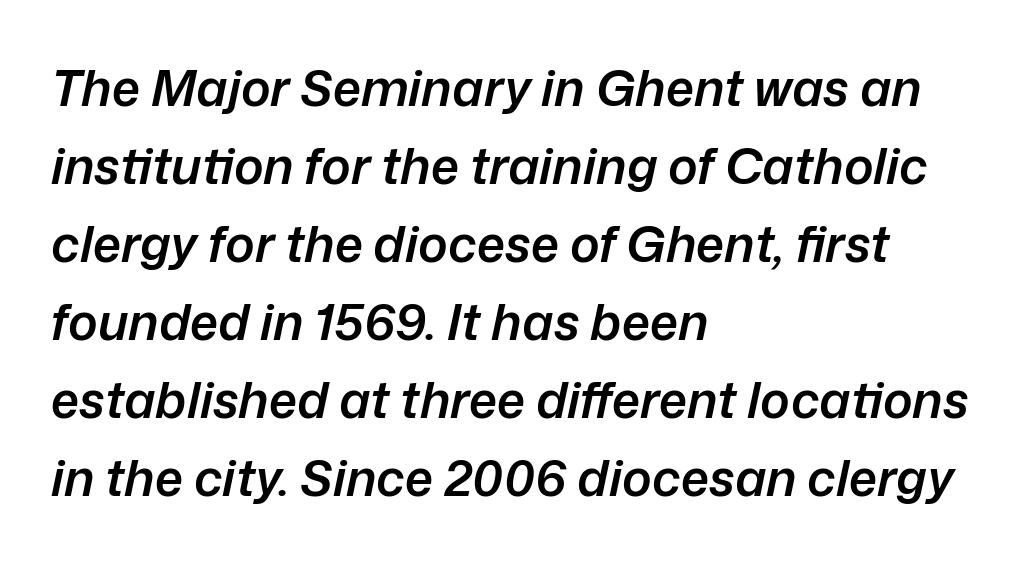
The typesetter chose a ragged-right arrangement here. The rendering uses natural spacing where letterforms have individual widths. As a designer I'd log this as weight 600, semibold. Between one letter and the next there's only the usual sliver of space. Does the leading feel generous? No, just average.
